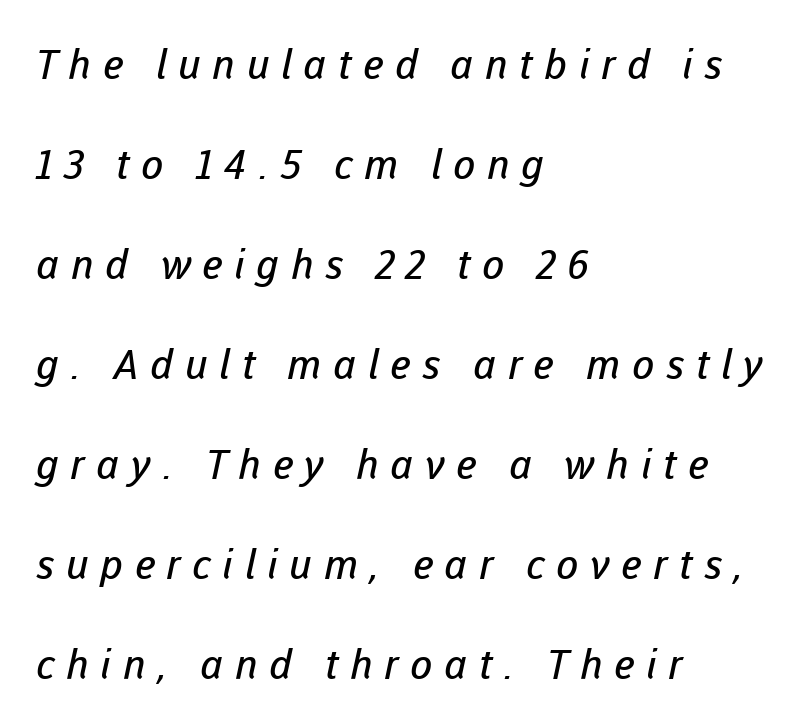
The image shows 41 px regular-weight sans-serif type; set left-aligned, loose line spacing (2.44x), unusually wide letter spacing (+0.28 em), not underlined; low stroke contrast and a medium x-height.
